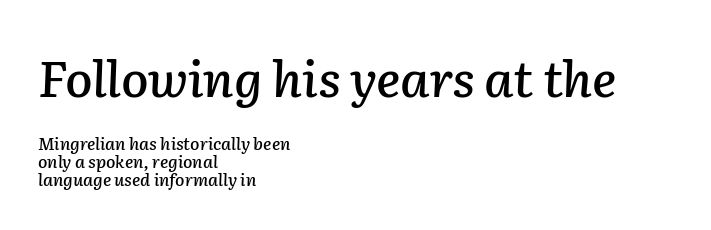
The image shows 50 px text type, italic (leaning right); set left-aligned, tight line spacing (1.03x), normal letter spacing, not underlined; the first (top) block is 2.94x larger; low stroke contrast and a medium x-height.
